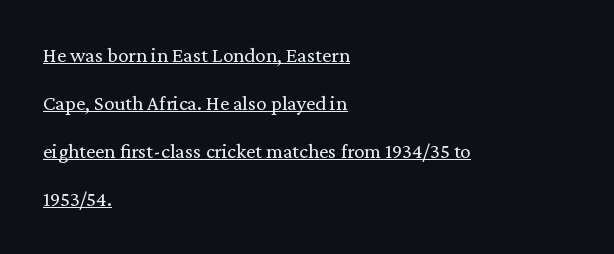
Q: Is the text bold? A: No.
Q: Is the text italic (slanted)? A: No, it is upright.
Q: Is the text underlined? A: Yes.
Q: How is the paragraph aligned? A: Left-aligned.
Q: Is the spacing between letters normal or unusually wide? A: Normal.
Q: Is the spacing between lines tight, normal or loose? A: Loose.
